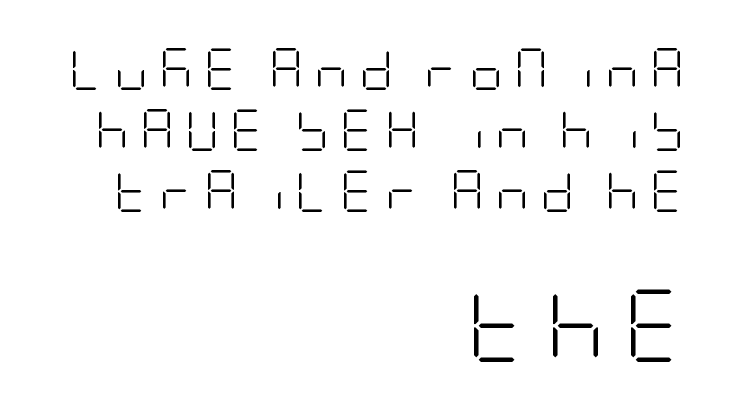
The image shows 73 px light, condensed sans-serif type, upright; set right-aligned, normal line spacing (1.45x), unusually wide letter spacing (+0.26 em), not underlined; the second (bottom) block is 1.74x larger; low stroke contrast and a large x-height.
